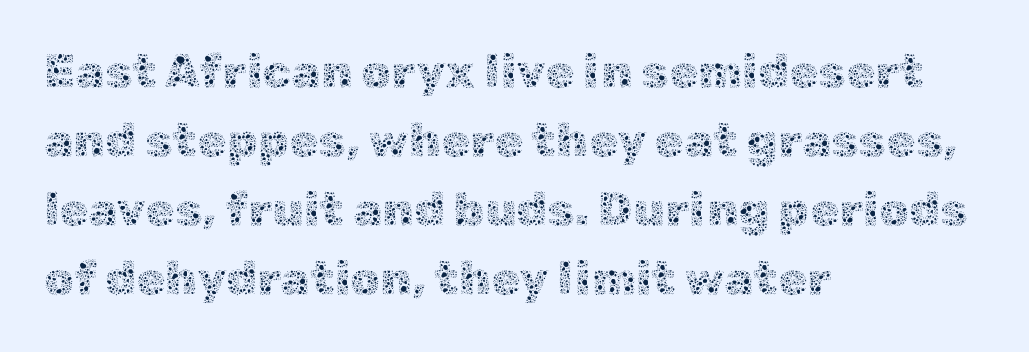
{"italic": "no", "bold": "no", "weight": "thin", "width": "normal", "x_height": "medium", "monospaced": "no", "underline": "no", "align": "left", "line_spacing": "normal", "line_spacing_ratio": 1.47, "letter_spacing": "normal", "letter_spacing_em": 0.0, "glyph_px": 47}
